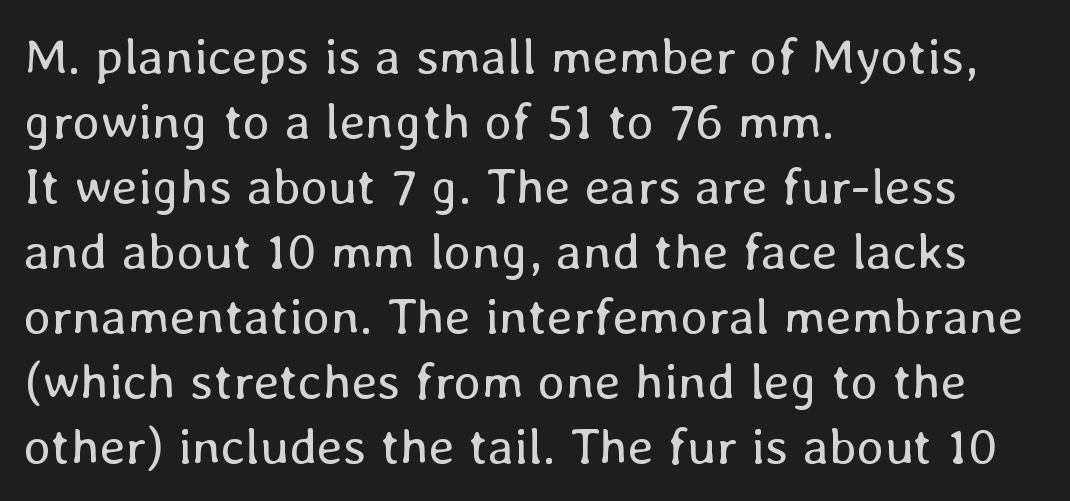
Horizontally, the lines are justified to the leading edge only. Students, observe: this is what conventionally led text looks like. A typesetter would call this zero additional tracking. This is not heavy type; no bold has been used.
